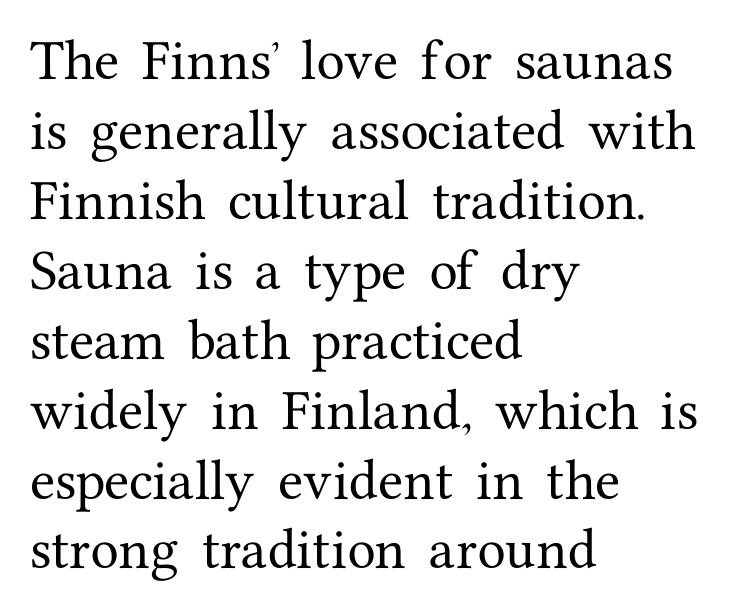
The image shows 46 px serif type, upright; set left-aligned, normal line spacing (1.52x), normal letter spacing, not underlined; medium stroke contrast and a medium x-height.
